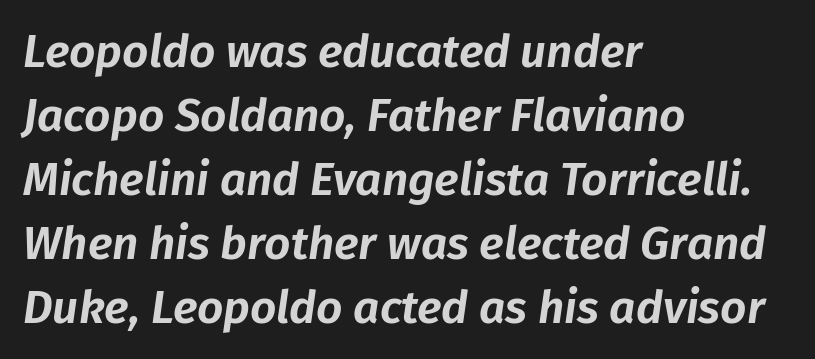
This is oblique type, the kind used for emphasis or titles. Nothing unusual about the tracking: characters are spaced as the font intends. The zone under the glyphs is completely vacant. Regular leading. Each letter keeps its own natural width here, so spacing adapts to shape. In CSS terms this would be text-align: left.
